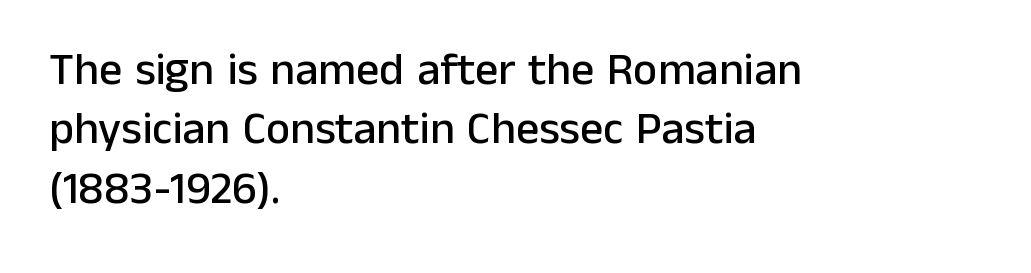
{"serif": "no", "italic": "no", "width": "normal", "stroke_contrast": "low", "x_height": "medium", "monospaced": "no", "underline": "no", "align": "left", "line_spacing": "normal", "line_spacing_ratio": 1.29, "letter_spacing": "normal", "letter_spacing_em": 0.0, "glyph_px": 46}
